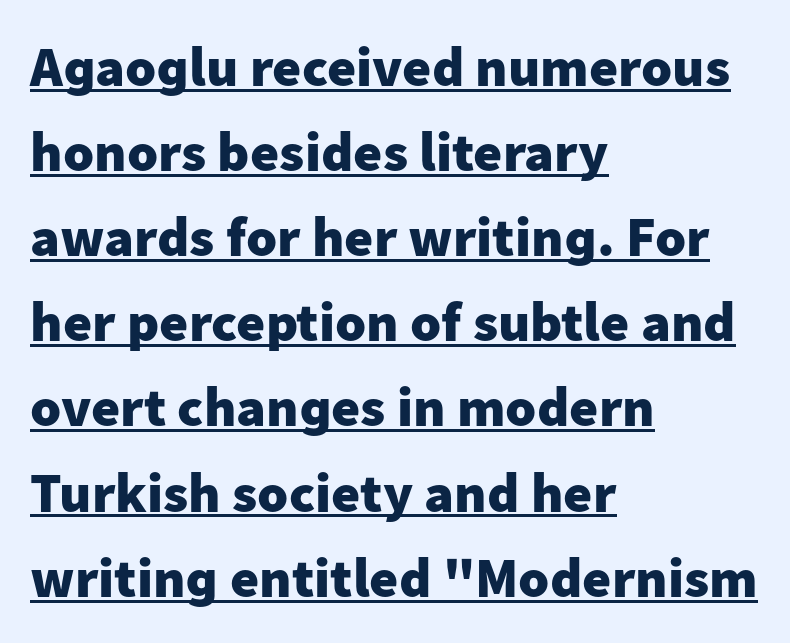
The image shows 56 px heavy sans-serif type, upright; set left-aligned, normal line spacing (1.52x), normal letter spacing, underlined; low stroke contrast and a medium x-height.
